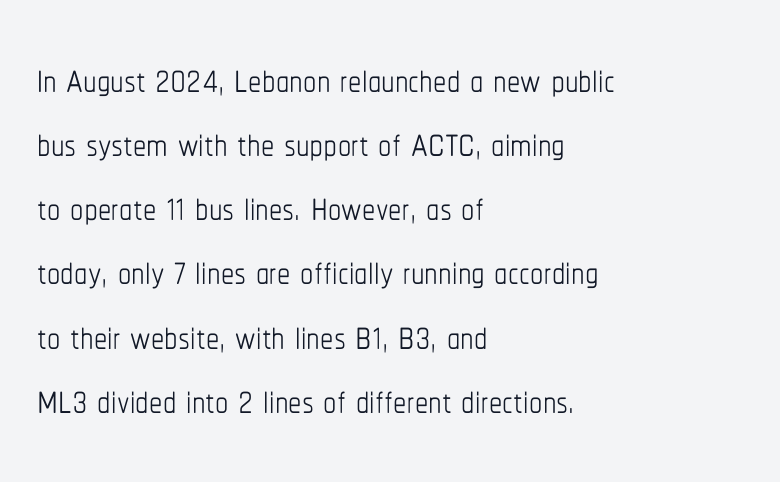
Reading down the block, your eye returns to a fixed left position each line. Notice how the stems are strictly vertical — no italics here. The passage shown has conventional tracking throughout. Stems and bowls with no extra thickness — not bold. Is this a fixed-width face? No — the glyphs have proportional, varying widths. The zone under the glyphs is completely vacant.
